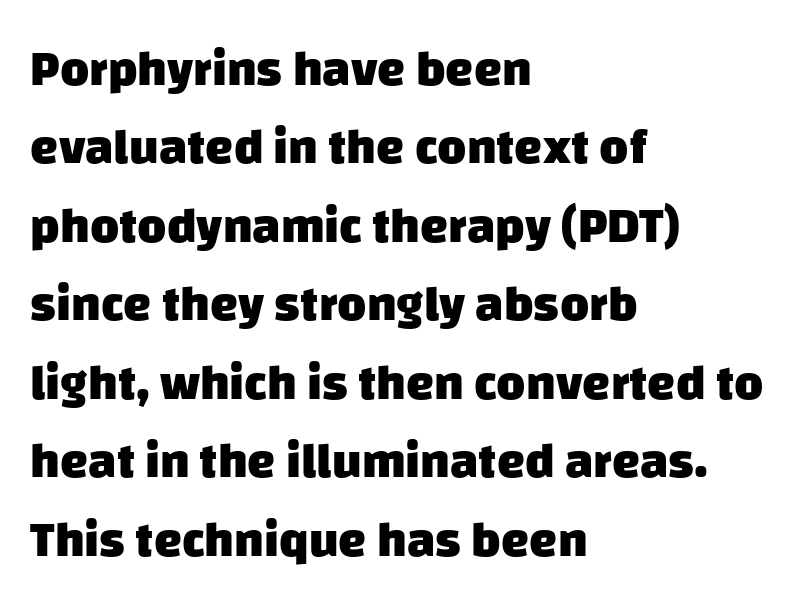
{"serif": "no", "bold": "yes", "weight": "heavy", "width": "normal", "stroke_contrast": "low", "x_height": "large", "monospaced": "no", "underline": "no", "align": "left", "line_spacing": "normal", "line_spacing_ratio": 1.57, "letter_spacing": "normal", "letter_spacing_em": 0.0, "glyph_px": 50}
